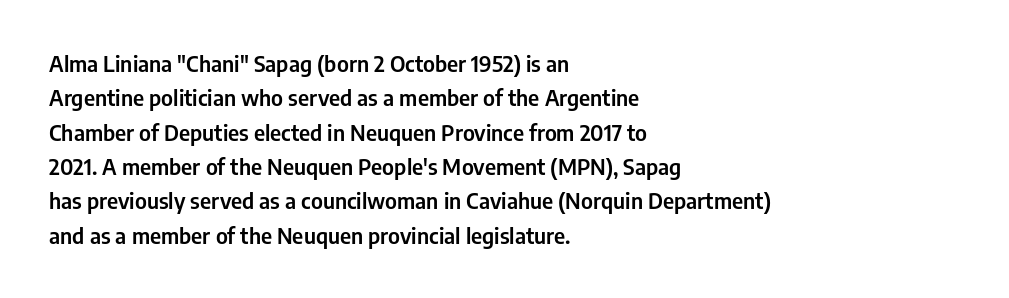
Teacher's note: observe the even left margin — that is flush-left alignment. The passage shown has conventional tracking throughout. It's the straight-up-and-down kind of type. The block of text has a typical density, with ordinary space between rows. The area under the type is left untouched.
